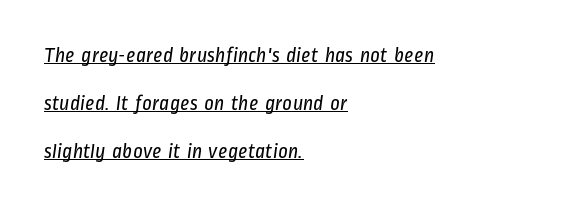
{"bold": "no", "underline": "yes", "align": "left", "line_spacing": "loose", "line_spacing_ratio": 2.29, "letter_spacing": "normal", "letter_spacing_em": 0.0, "glyph_px": 21}
